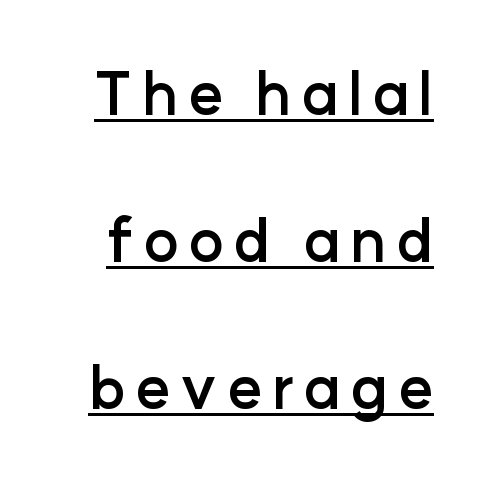
{"serif": "no", "italic": "no", "bold": "yes", "weight": "semibold", "width": "normal", "stroke_contrast": "low", "x_height": "medium", "monospaced": "no", "underline": "yes", "line_spacing": "loose", "line_spacing_ratio": 2.49, "glyph_px": 59}
